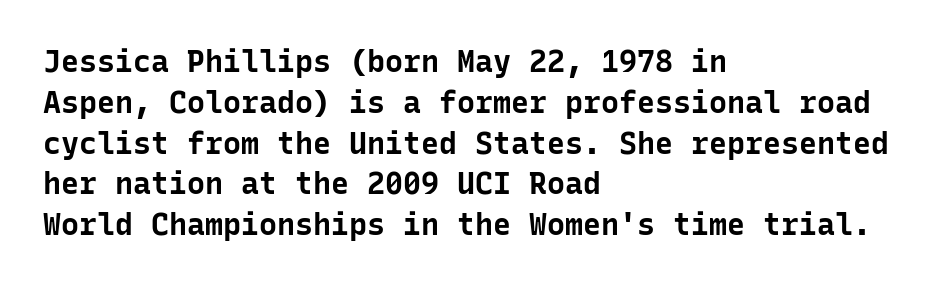
{"serif": "no", "italic": "no", "bold": "yes", "weight": "bold", "width": "normal", "stroke_contrast": "low", "x_height": "medium", "monospaced": "yes", "underline": "no", "align": "left", "line_spacing": "normal", "line_spacing_ratio": 1.36, "letter_spacing": "normal", "letter_spacing_em": 0.0, "glyph_px": 30}
